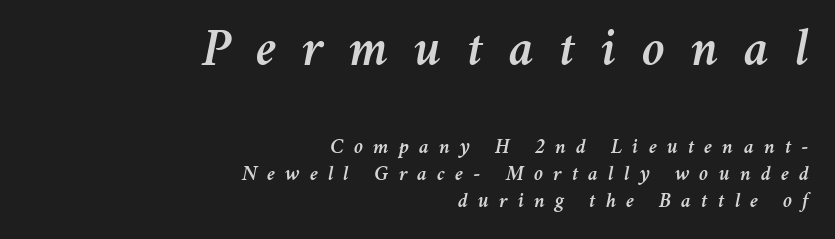
Q: Is the text italic (slanted)? A: Yes, it leans right by about 11 degrees.
Q: Is the text underlined? A: No.
Q: How is the paragraph aligned? A: Right-aligned.
Q: Is the spacing between letters normal or unusually wide? A: Unusually wide.
Q: Is the spacing between lines tight, normal or loose? A: Normal.
Q: Which block of text is set in a larger size, the first (top) or the second (bottom)? A: The first (top) one.
Q: Width (condensed, normal, or wide)? A: Normal.
Q: Stroke contrast? A: Medium.
Q: x-height? A: Medium.
Q: Monospaced? A: No.
